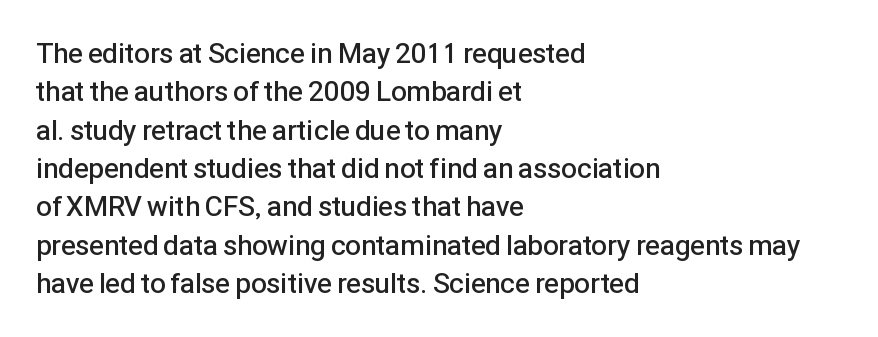
The zone under the glyphs is completely vacant. Style check: upright. You could not count columns in this text — the font is proportionally spaced. I'd call this a sans setting — the letters go barefoot. Glyph-to-glyph distance matches everyday printed text.
